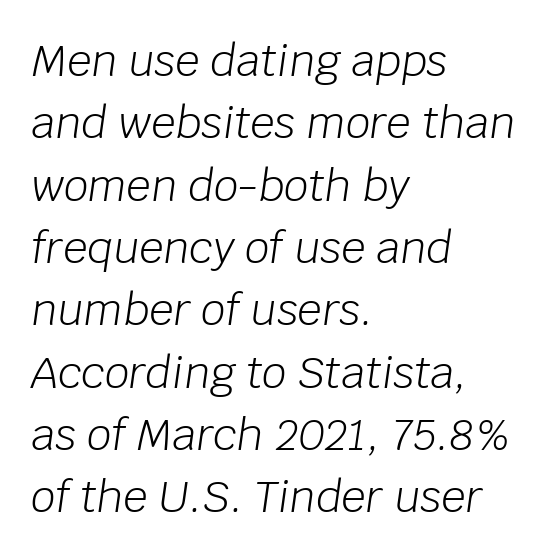
The image shows 43 px light type, italic (leaning right); set left-aligned, normal line spacing (1.45x), normal letter spacing, not underlined; low stroke contrast and a large x-height.
